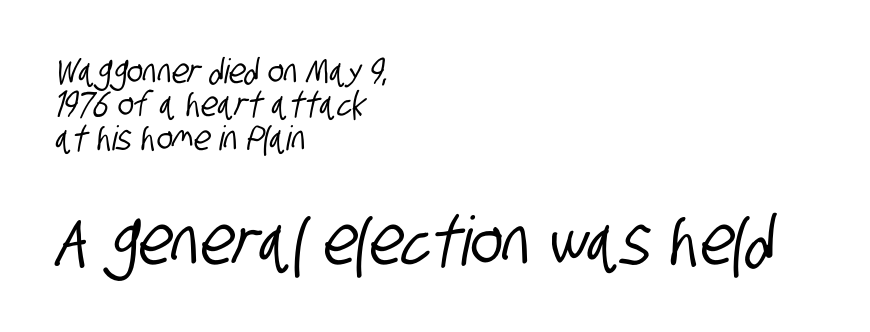
{"serif": "no", "width": "condensed", "stroke_contrast": "low", "x_height": "large", "monospaced": "no", "underline": "no", "align": "left", "line_spacing": "tight", "line_spacing_ratio": 0.98, "letter_spacing": "normal", "letter_spacing_em": 0.0, "larger_block": "second", "size_ratio": 2.0, "glyph_px": 68}
